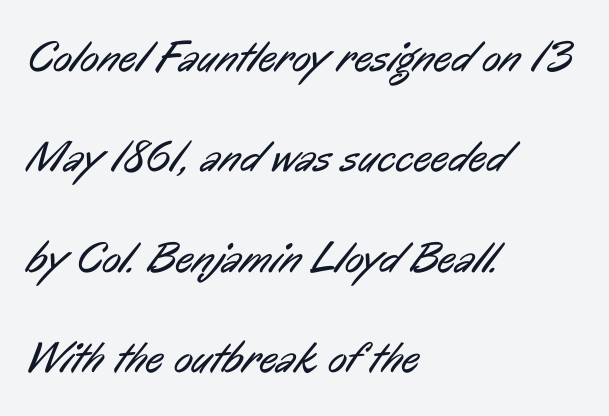
The image shows 44 px regular-weight, condensed sans-serif type; set left-aligned, loose line spacing (2.28x), normal letter spacing, not underlined; low stroke contrast and a medium x-height.
